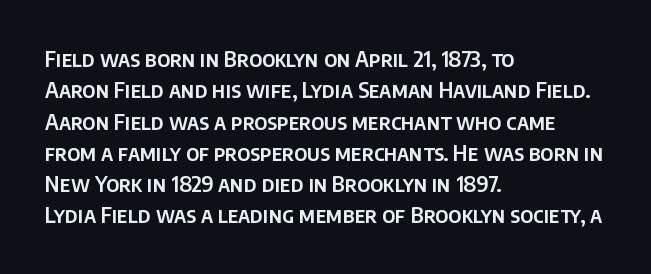
The compositor pushed each line to the left boundary. The designer left line spacing at the default. The rendering keeps characters at their native spacing. No italicization has been applied; the sample stays upright. Clear beneath every line of the passage.
